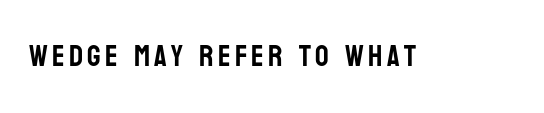
The image shows 30 px condensed sans-serif type, upright; set not underlined; low stroke contrast and a large x-height.
